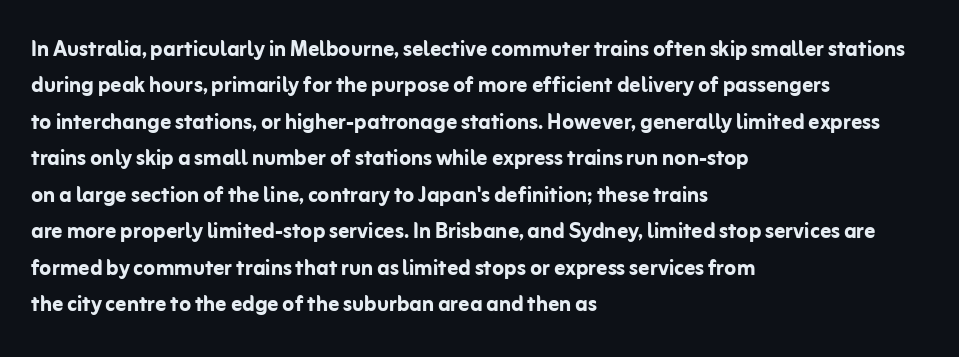
The lettering stays uniformly vertical, giving the passage a roman look. Letters rest on an invisible, unmarked baseline. This block has exactly the height ordinary leading produces. Spacing between characters is what you'd get straight out of the box. Notice how thick the strokes are: this is what a full bold looks like.
